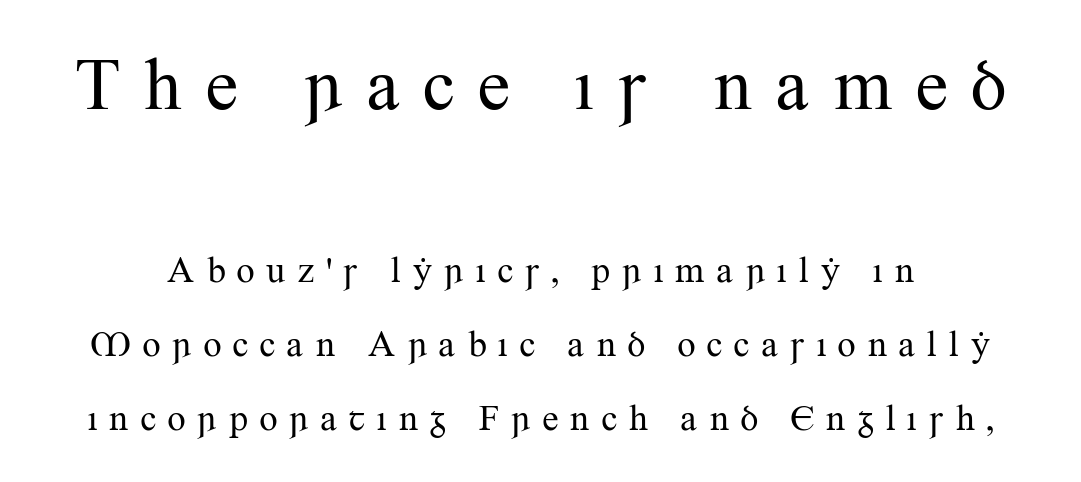
Italic: no, the glyphs are upright roman. The characters display serif detailing at their extremities. Does the bottom block carry the larger type? No, the top block does. Stems and bowls with no extra thickness — not bold.
